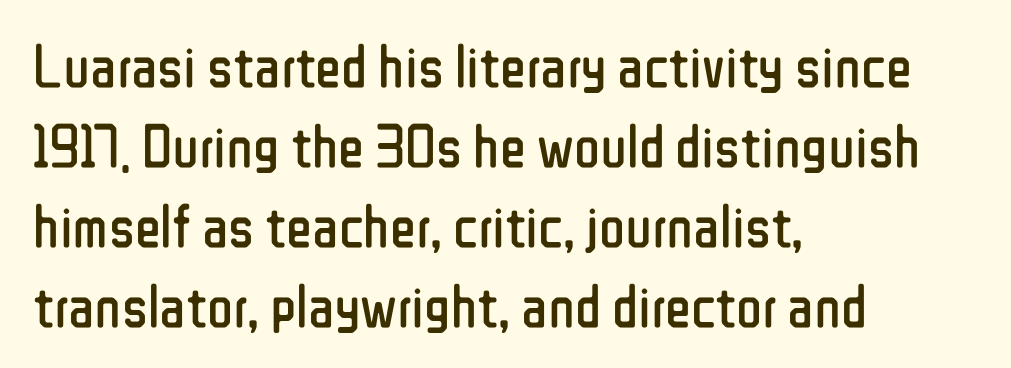
The image shows 61 px regular-weight, condensed sans-serif type, upright; set left-aligned, normal line spacing (1.31x), normal letter spacing, not underlined; low stroke contrast and a medium x-height.
